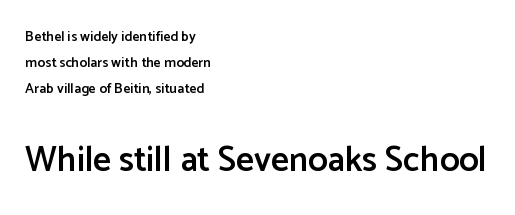
The passage is arranged the way most books set body copy — flush left. How are the letters spaced? Ordinarily, with no added tracking. Does the lettering tilt? It doesn't — this is upright. The text was rendered using a sans face with plain stroke endings.
